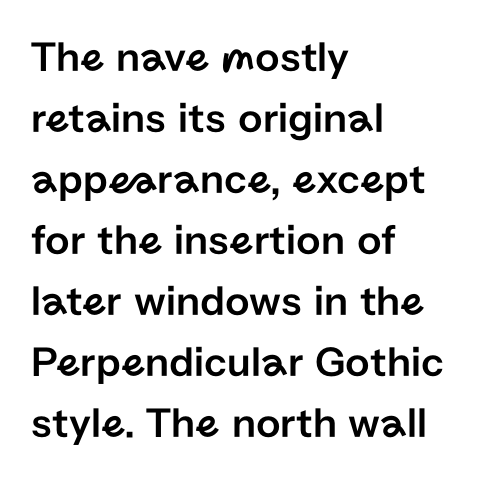
Q: Is the text italic (slanted)? A: No, it is upright.
Q: Is the typeface a serif or a sans-serif typeface? A: Sans-serif.
Q: Is the text underlined? A: No.
Q: How is the paragraph aligned? A: Left-aligned.
Q: Is the spacing between letters normal or unusually wide? A: Normal.
Q: Is the spacing between lines tight, normal or loose? A: Normal.
Q: Width (condensed, normal, or wide)? A: Normal.
Q: Stroke contrast? A: Low.
Q: x-height? A: Medium.
Q: Monospaced? A: No.
